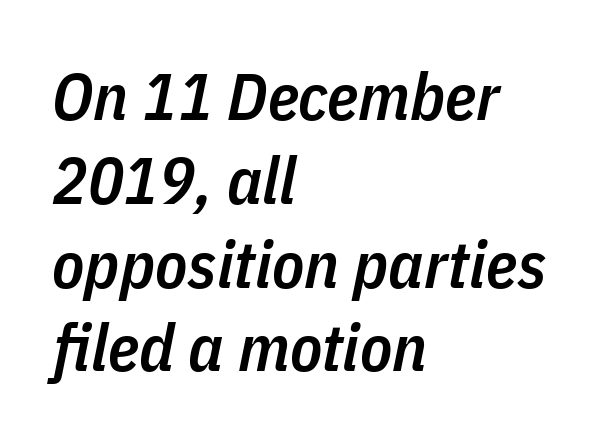
The image shows 66 px semibold, condensed type, italic (leaning right); set left-aligned, normal line spacing (1.27x), normal letter spacing, not underlined; low stroke contrast and a medium x-height.
